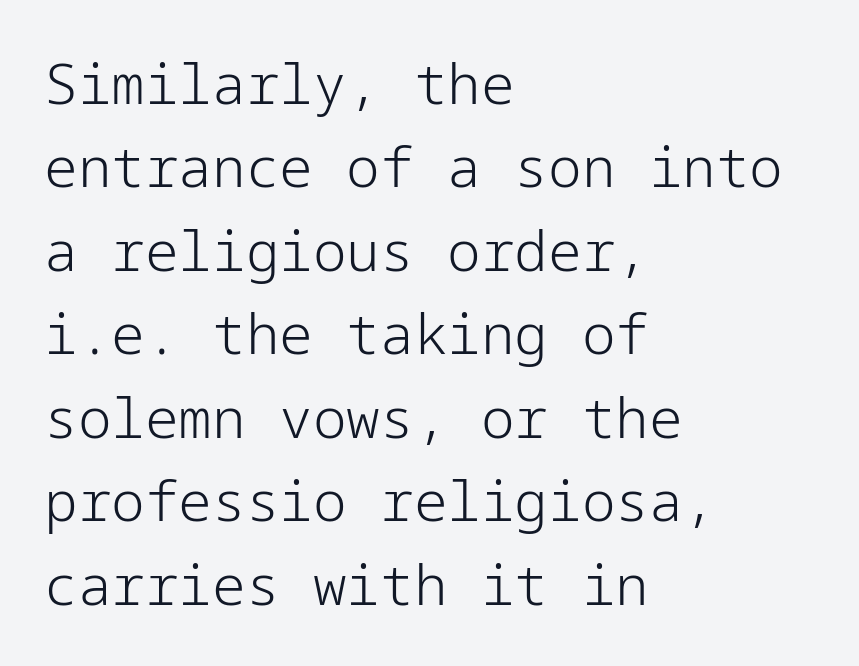
Q: Is the text bold? A: No.
Q: Is the text italic (slanted)? A: No, it is upright.
Q: Is the typeface a serif or a sans-serif typeface? A: Sans-serif.
Q: Is the text underlined? A: No.
Q: How is the paragraph aligned? A: Left-aligned.
Q: Is the spacing between letters normal or unusually wide? A: Normal.
Q: Is the spacing between lines tight, normal or loose? A: Normal.
Q: Width (condensed, normal, or wide)? A: Normal.
Q: Stroke contrast? A: Low.
Q: x-height? A: Medium.
